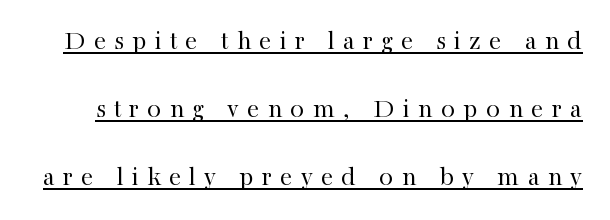
Q: Is the text bold? A: No.
Q: Is the text italic (slanted)? A: No, it is upright.
Q: Is the typeface a serif or a sans-serif typeface? A: Serif.
Q: Is the text underlined? A: Yes.
Q: Is the spacing between letters normal or unusually wide? A: Unusually wide.
Q: Is the spacing between lines tight, normal or loose? A: Loose.
Q: Width (condensed, normal, or wide)? A: Normal.
Q: Stroke contrast? A: High.
Q: x-height? A: Medium.
Q: Monospaced? A: No.
